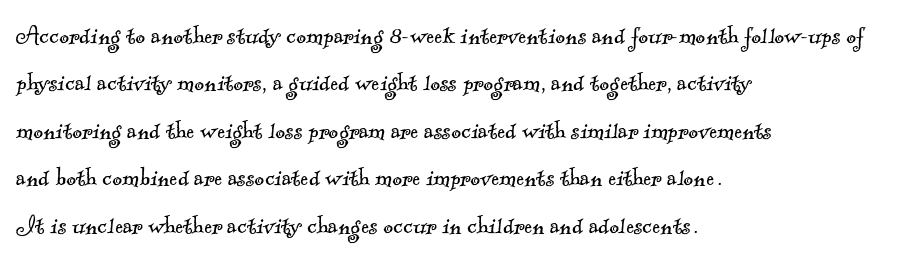
The image shows 30 px light serif type; set left-aligned, normal line spacing (1.58x), normal letter spacing, not underlined; a small x-height.
